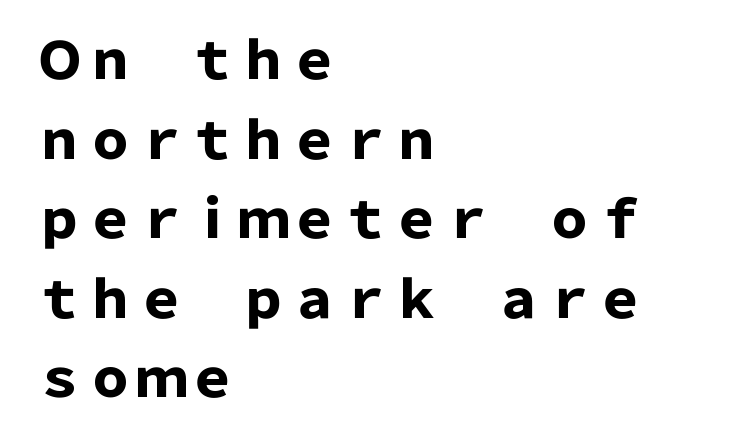
Reading down the block, your eye returns to a fixed left position each line. The passage shown stacks its lines at a standard gap. The face used here is proportionally spaced, like ordinary book or web type. Serif or sans? Sans — the stroke terminals are bare.
